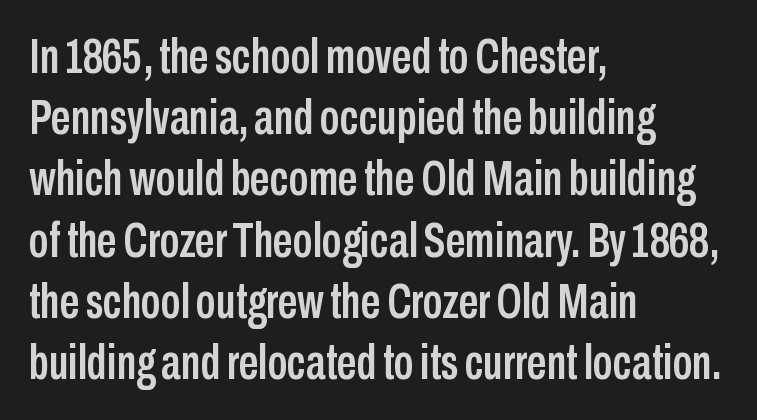
{"serif": "no", "italic": "no", "width": "condensed", "stroke_contrast": "low", "x_height": "medium", "monospaced": "no", "underline": "no", "align": "left", "line_spacing": "normal", "line_spacing_ratio": 1.25, "letter_spacing": "normal", "letter_spacing_em": 0.0, "glyph_px": 49}
